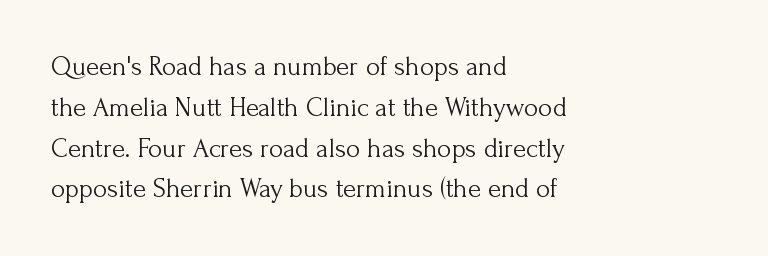
The passage shown stacks its lines at a standard gap. Plain, unruled lines of type. Summary of weight: not heavy and not bold. The rendering keeps characters at their native spacing. Notice how the stems are strictly vertical — no italics here.
